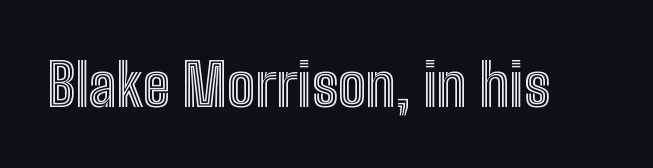
{"italic": "no", "width": "condensed", "x_height": "medium", "monospaced": "no", "underline": "no", "letter_spacing": "normal", "letter_spacing_em": 0.0, "glyph_px": 59}
